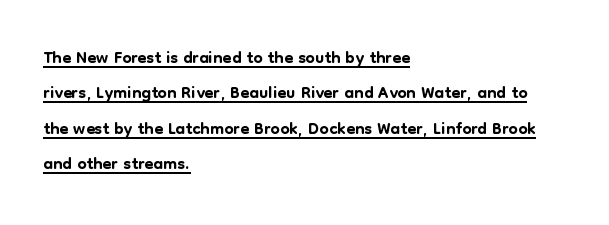
{"italic": "no", "underline": "yes", "align": "left", "line_spacing": "normal", "line_spacing_ratio": 1.36, "letter_spacing": "normal", "letter_spacing_em": 0.0, "glyph_px": 26}
